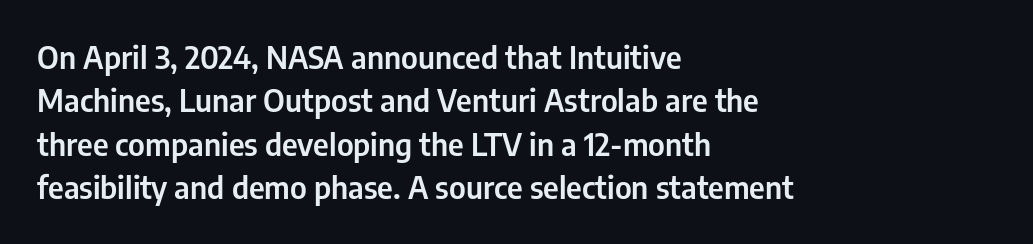
{"serif": "no", "italic": "no", "width": "condensed", "stroke_contrast": "low", "x_height": "medium", "monospaced": "no", "underline": "no", "align": "left", "line_spacing": "normal", "line_spacing_ratio": 1.4, "letter_spacing": "normal", "letter_spacing_em": 0.0, "glyph_px": 31}
